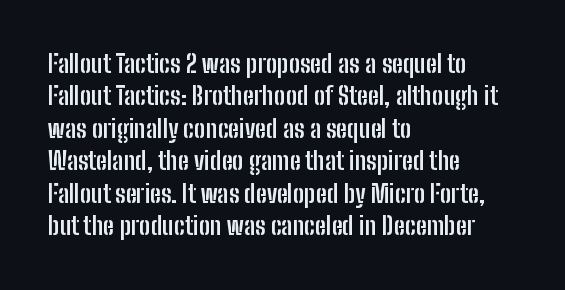
{"italic": "no", "bold": "yes", "underline": "no", "align": "left", "line_spacing": "normal", "line_spacing_ratio": 1.3, "letter_spacing": "normal", "letter_spacing_em": 0.0, "glyph_px": 25}
